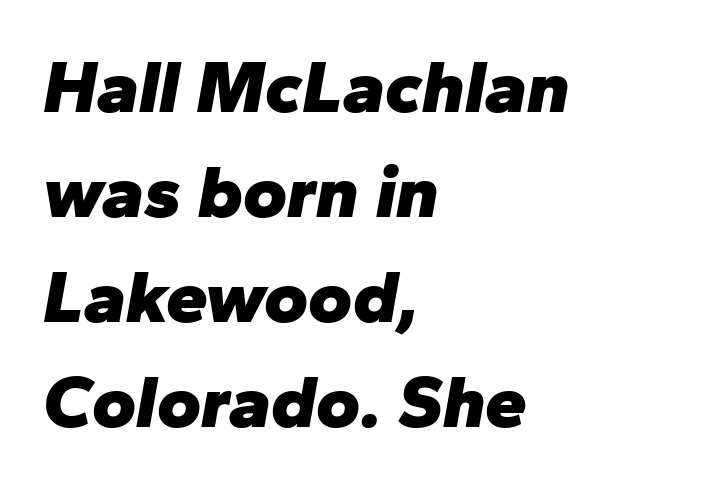
The image shows 75 px heavy type, italic (leaning right); set left-aligned, normal line spacing (1.4x), normal letter spacing, not underlined; low stroke contrast and a medium x-height.
